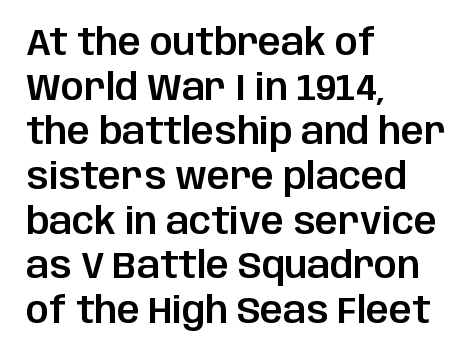
The image shows 36 px sans-serif type, upright; set left-aligned, line spacing 1.24x, normal letter spacing, not underlined; low stroke contrast and a large x-height.
